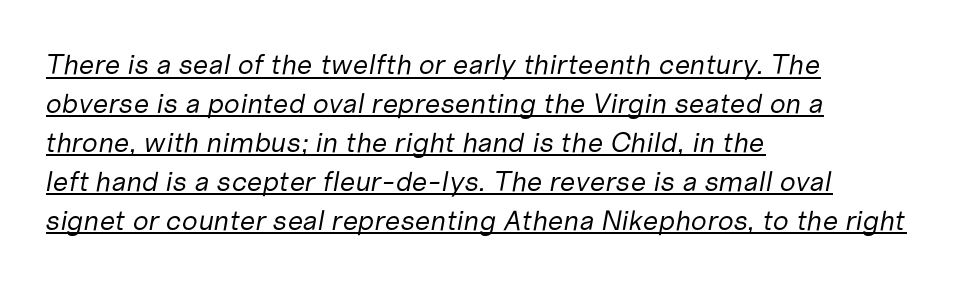
Q: Is the text bold? A: No.
Q: Is the text italic (slanted)? A: Yes, it leans right by about 10 degrees.
Q: Is the text underlined? A: Yes.
Q: How is the paragraph aligned? A: Left-aligned.
Q: Is the spacing between letters normal or unusually wide? A: Normal.
Q: Is the spacing between lines tight, normal or loose? A: Normal.
Q: Width (condensed, normal, or wide)? A: Normal.
Q: Stroke contrast? A: Low.
Q: x-height? A: Medium.
Q: Monospaced? A: No.
